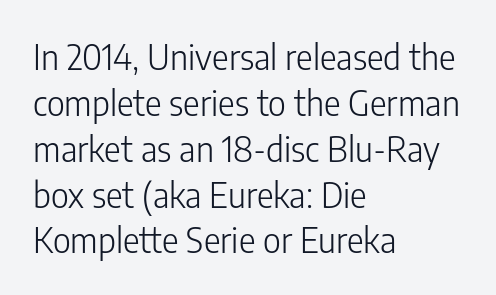
Q: Is the text bold? A: No.
Q: Is the text italic (slanted)? A: No, it is upright.
Q: Is the typeface a serif or a sans-serif typeface? A: Sans-serif.
Q: Is the text underlined? A: No.
Q: How is the paragraph aligned? A: Left-aligned.
Q: Is the spacing between letters normal or unusually wide? A: Normal.
Q: Is the spacing between lines tight, normal or loose? A: Normal.
Q: Width (condensed, normal, or wide)? A: Condensed.
Q: Stroke contrast? A: Low.
Q: x-height? A: Medium.
Q: Monospaced? A: No.
